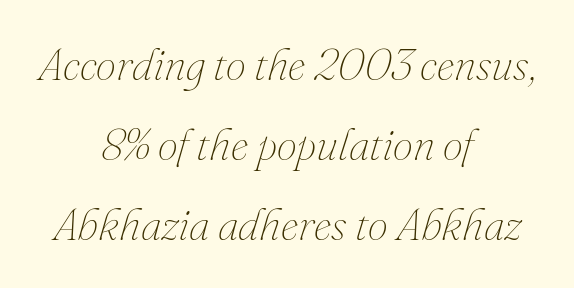
The image shows 45 px thin type, italic (leaning right); set centered, line spacing 1.78x, normal letter spacing, not underlined; medium stroke contrast and a small x-height.
